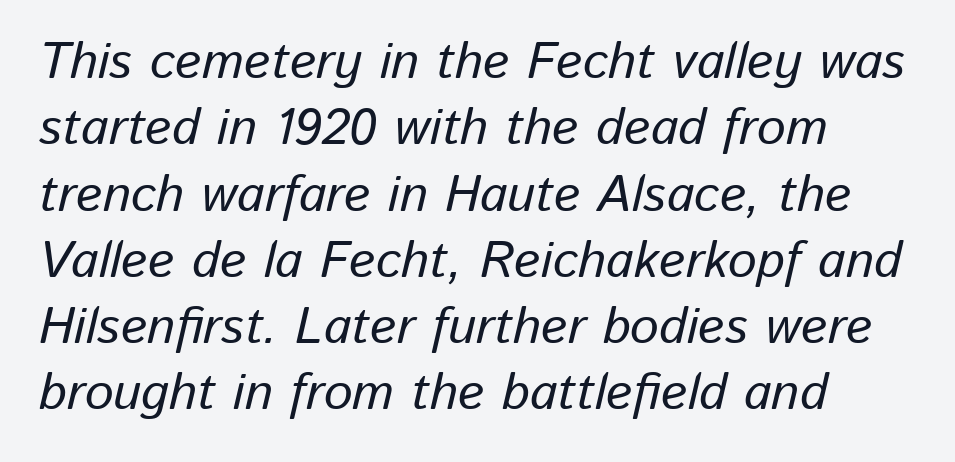
The image shows 51 px text type, italic (leaning right); set left-aligned, normal line spacing (1.3x), normal letter spacing, not underlined; low stroke contrast and a medium x-height.
